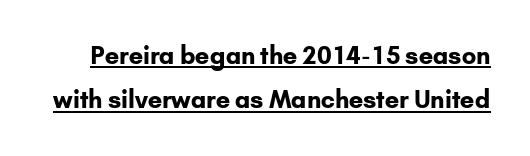
{"italic": "no", "bold": "yes", "underline": "yes", "line_spacing_ratio": 1.85, "letter_spacing": "normal", "letter_spacing_em": 0.0, "glyph_px": 24}
